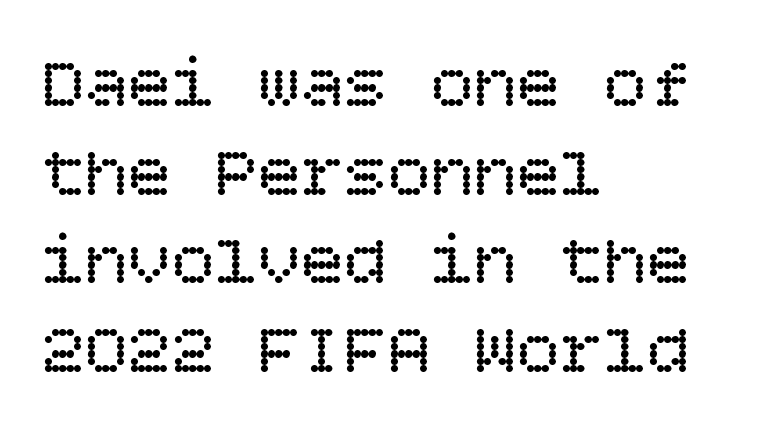
Q: Is the text bold? A: No.
Q: Is the text italic (slanted)? A: No, it is upright.
Q: Is the text underlined? A: No.
Q: How is the paragraph aligned? A: Left-aligned.
Q: Is the spacing between letters normal or unusually wide? A: Normal.
Q: Width (condensed, normal, or wide)? A: Normal.
Q: Stroke contrast? A: Low.
Q: x-height? A: Large.
